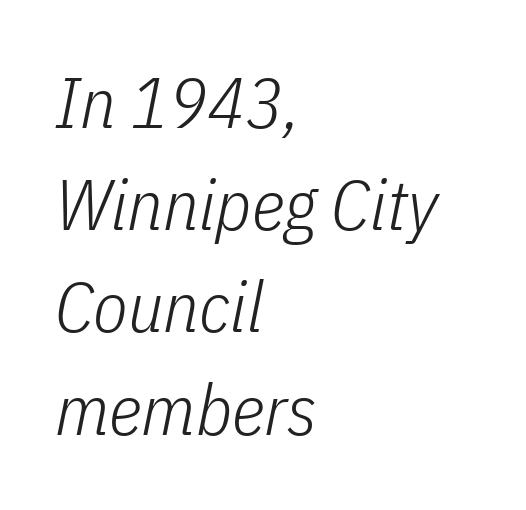
{"italic": "yes", "lean": "right", "slant_degrees": 11, "bold": "no", "weight": "light", "width": "condensed", "stroke_contrast": "low", "x_height": "medium", "monospaced": "no", "underline": "no", "align": "left", "line_spacing": "normal", "line_spacing_ratio": 1.44, "letter_spacing": "normal", "letter_spacing_em": 0.0, "glyph_px": 71}
